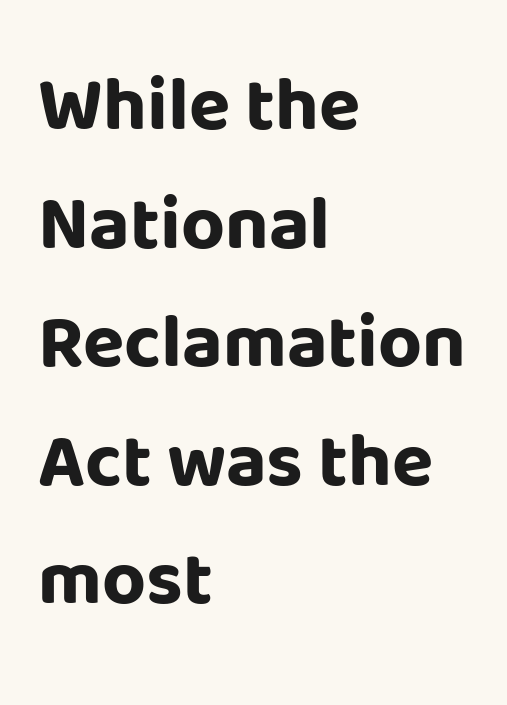
Short note: letters normally spaced. Just letters on the line, the space beneath them empty. The letters stand upright; this is a roman face. Looks like regular typesetting: each glyph gets only the width it needs.
